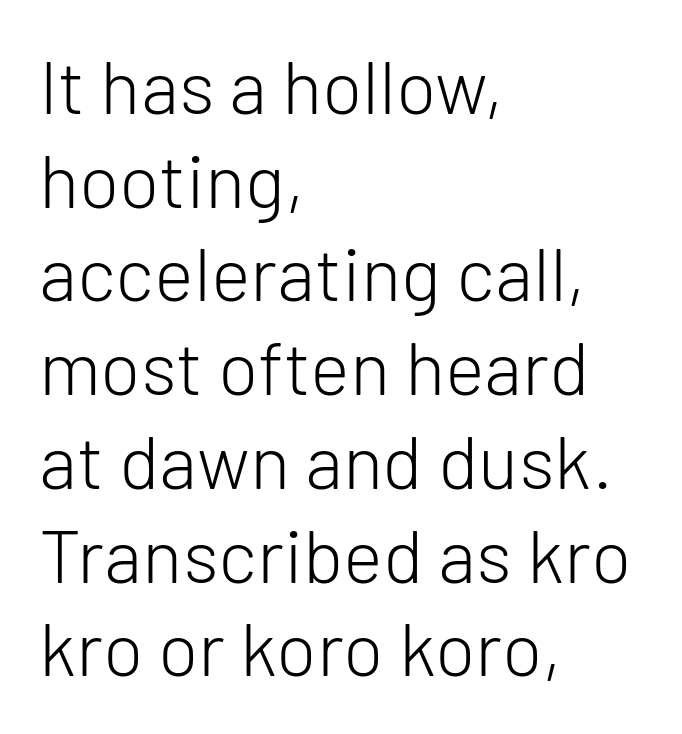
The image shows 75 px light sans-serif type, upright; set left-aligned, normal line spacing (1.25x), normal letter spacing, not underlined; low stroke contrast and a medium x-height.
